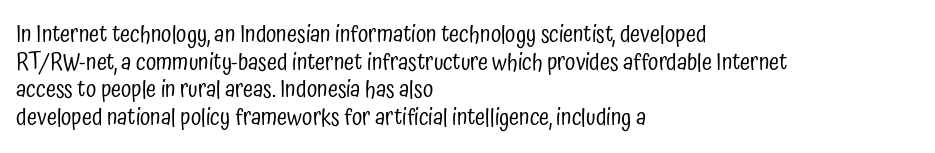
The image shows 23 px text type, upright; set left-aligned, line spacing 1.2x, normal letter spacing, not underlined.
